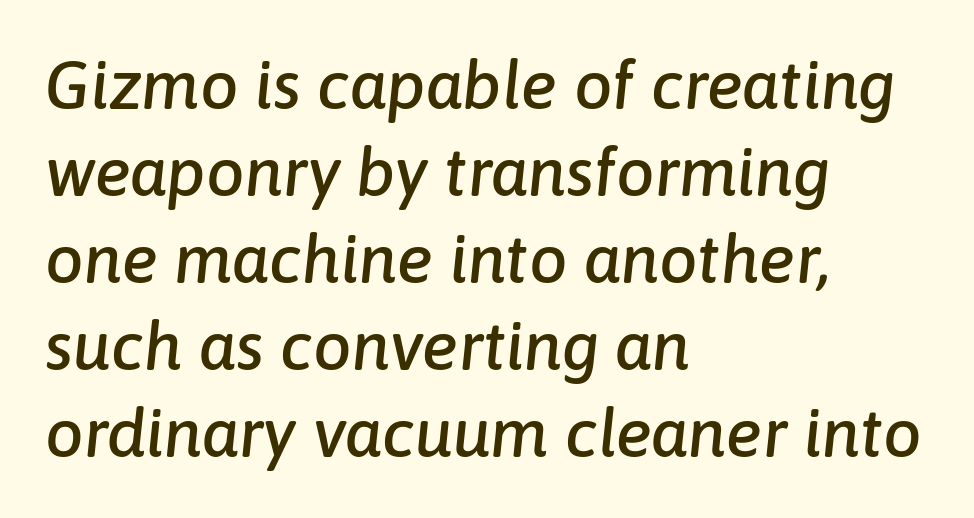
{"italic": "yes", "lean": "right", "slant_degrees": 6, "width": "normal", "stroke_contrast": "low", "x_height": "medium", "monospaced": "no", "underline": "no", "align": "left", "line_spacing": "normal", "line_spacing_ratio": 1.28, "letter_spacing": "normal", "letter_spacing_em": 0.0, "glyph_px": 68}
